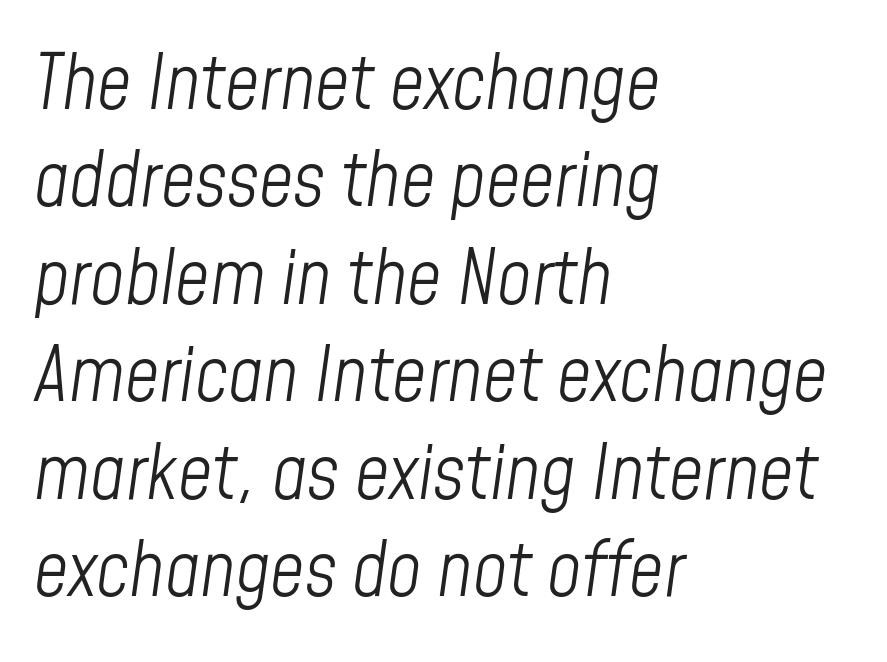
{"italic": "yes", "lean": "right", "slant_degrees": 8, "bold": "no", "weight": "light", "width": "condensed", "stroke_contrast": "low", "x_height": "medium", "monospaced": "no", "underline": "no", "align": "left", "line_spacing": "normal", "line_spacing_ratio": 1.3, "letter_spacing": "normal", "letter_spacing_em": 0.0, "glyph_px": 75}
